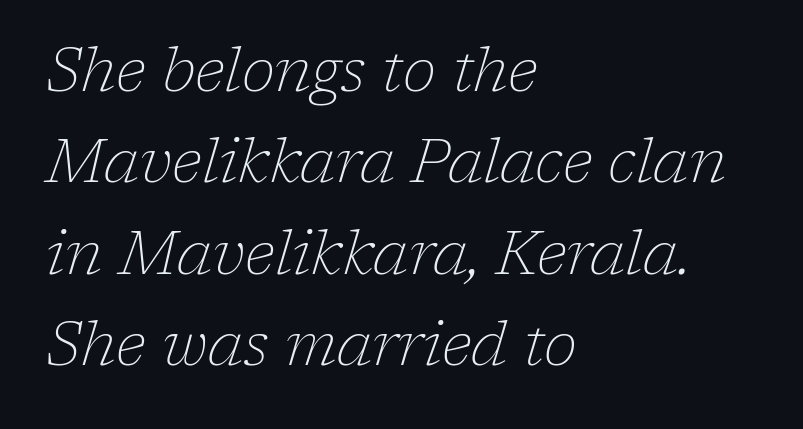
Q: Is the text bold? A: No.
Q: Is the text italic (slanted)? A: Yes, it leans right by about 17 degrees.
Q: Is the typeface a serif or a sans-serif typeface? A: Serif.
Q: Is the text underlined? A: No.
Q: How is the paragraph aligned? A: Left-aligned.
Q: Is the spacing between letters normal or unusually wide? A: Normal.
Q: Is the spacing between lines tight, normal or loose? A: Normal.
Q: Width (condensed, normal, or wide)? A: Normal.
Q: Stroke contrast? A: Low.
Q: x-height? A: Medium.
Q: Monospaced? A: No.
